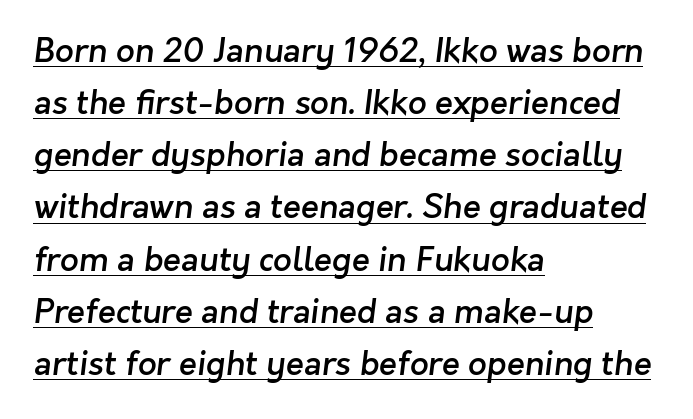
The paragraph has a hard left edge and a soft right edge. You could call the tracking neutral — neither tight nor loose. Vertically, the passage feels balanced, rows spaced as you'd expect. Examine the stroke ends and you'll find no serifs. The sample has been set in demibold, a notch under bold.
